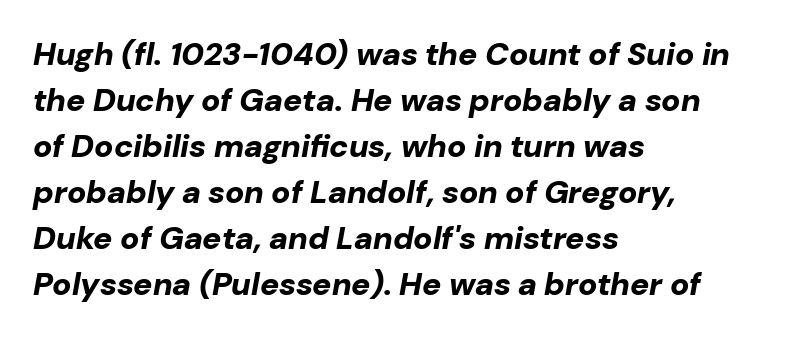
Descenders hang freely into open space. The passage shown is typed in a proportional face where columns would drift. This sample is left-justified, so line endings fall wherever the words run out. How are the letters spaced? Ordinarily, with no added tracking. Interline gaps are of average width in this sample.
